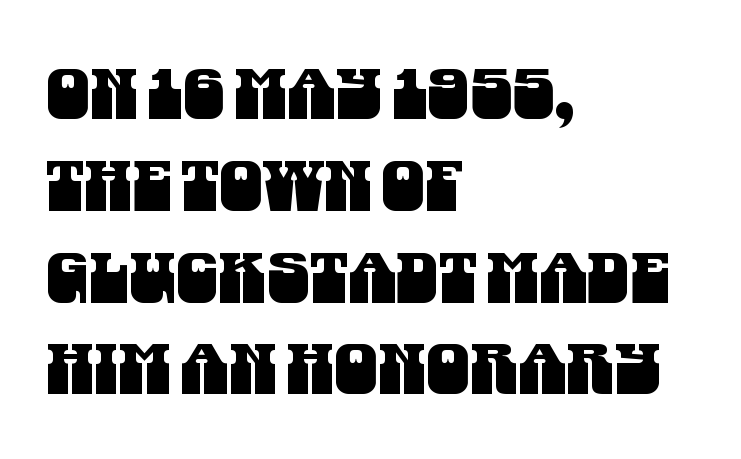
Q: Is the typeface a serif or a sans-serif typeface? A: Sans-serif.
Q: Is the text underlined? A: No.
Q: How is the paragraph aligned? A: Left-aligned.
Q: Is the spacing between letters normal or unusually wide? A: Normal.
Q: Is the spacing between lines tight, normal or loose? A: Normal.
Q: Width (condensed, normal, or wide)? A: Condensed.
Q: Stroke contrast? A: Medium.
Q: x-height? A: Large.
Q: Monospaced? A: No.
